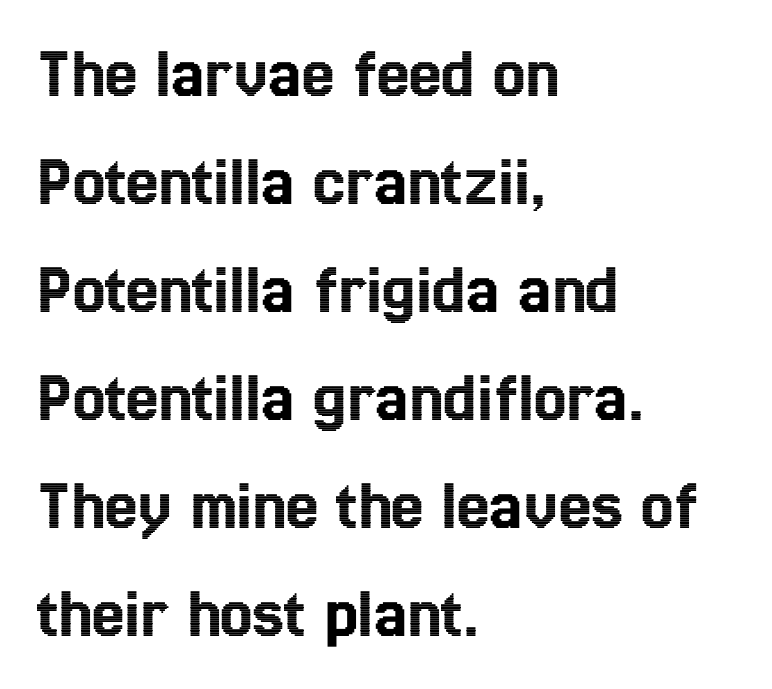
Q: Is the text italic (slanted)? A: No, it is upright.
Q: Is the text underlined? A: No.
Q: How is the paragraph aligned? A: Left-aligned.
Q: Is the spacing between letters normal or unusually wide? A: Normal.
Q: Is the spacing between lines tight, normal or loose? A: Normal.
Q: Width (condensed, normal, or wide)? A: Condensed.
Q: x-height? A: Medium.
Q: Monospaced? A: No.
